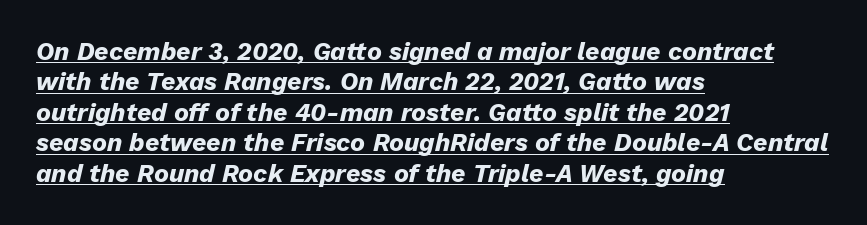
Q: Is the text bold? A: Yes.
Q: Is the text italic (slanted)? A: Yes, it leans right by about 13 degrees.
Q: Is the text underlined? A: Yes.
Q: How is the paragraph aligned? A: Left-aligned.
Q: Is the spacing between letters normal or unusually wide? A: Normal.
